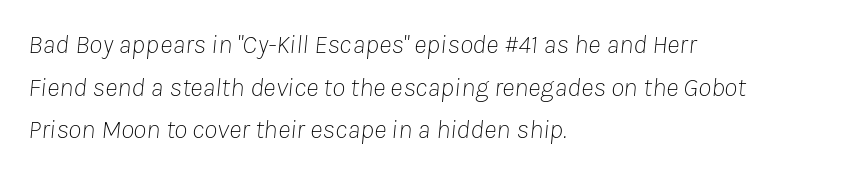
{"italic": "yes", "lean": "right", "slant_degrees": 8, "bold": "no", "underline": "no", "align": "left", "line_spacing": "normal", "line_spacing_ratio": 1.58, "letter_spacing": "normal", "letter_spacing_em": 0.0, "glyph_px": 27}
